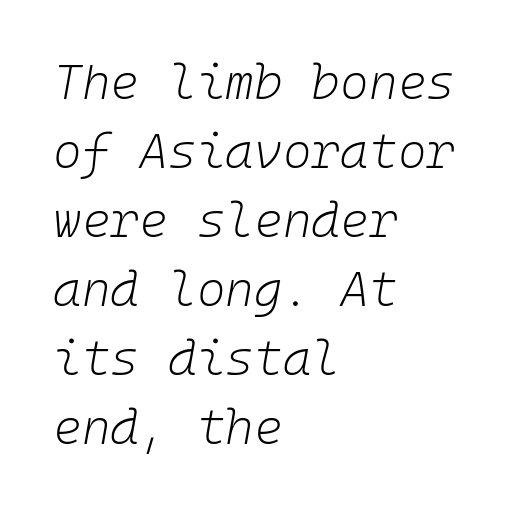
Spacing verdict: monospaced, one width for all characters. The passage is arranged the way most books set body copy — flush left. Stroke mass is kept to a normal reading level or below. Quick note: underline off. The face used here has a pronounced slope to its letters. Summary of vertical rhythm: regular, with standard interline spacing.
